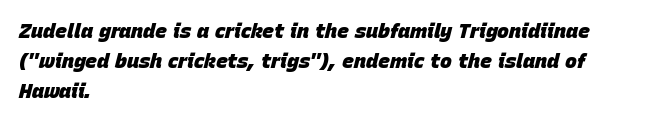
Q: Is the text bold? A: Yes.
Q: Is the text italic (slanted)? A: Yes, it leans right by about 15 degrees.
Q: Is the text underlined? A: No.
Q: How is the paragraph aligned? A: Left-aligned.
Q: Is the spacing between letters normal or unusually wide? A: Normal.
Q: Is the spacing between lines tight, normal or loose? A: Normal.
